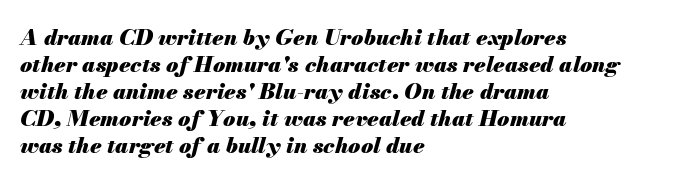
Q: Is the text bold? A: Yes.
Q: Is the text italic (slanted)? A: Yes, it leans right by about 13 degrees.
Q: Is the text underlined? A: No.
Q: How is the paragraph aligned? A: Left-aligned.
Q: Is the spacing between letters normal or unusually wide? A: Normal.
